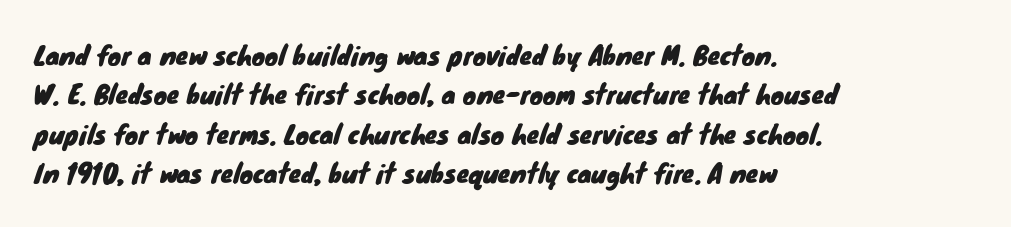
Check the space under the baseline: it is left empty. Line starts are locked; line ends wander. The lines sit at an ordinary, default distance from one another. Standard letterfit; no display-style spreading of the glyphs.
